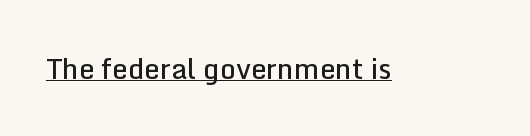
The letters are semibold — heavier than regular but short of a full bold. This sample uses an upright cut, with every glyph sitting square on the baseline. This sample carries an underscore along the baseline area. Students, note that the glyphs here touch the page at normal intervals. The rendering uses natural spacing where letterforms have individual widths.
